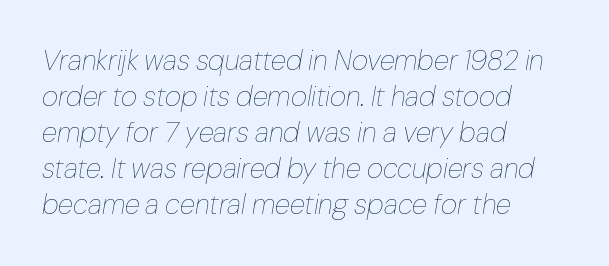
Does the leading feel generous? No, just average. If you drew a ruler down the left edge, every line would touch it. Note the varied advance widths — an 'i' is clearly narrower than an 'm'. Stem width sits at or under what a default text font uses. An italicized treatment has been applied to the whole sample.
